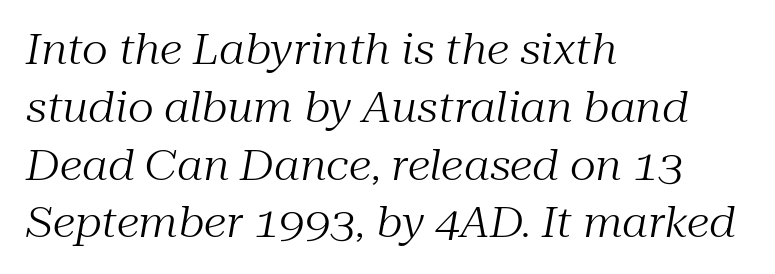
Q: Is the text bold? A: No.
Q: Is the text italic (slanted)? A: Yes, it leans right by about 10 degrees.
Q: Is the typeface a serif or a sans-serif typeface? A: Serif.
Q: Is the text underlined? A: No.
Q: How is the paragraph aligned? A: Left-aligned.
Q: Is the spacing between letters normal or unusually wide? A: Normal.
Q: Is the spacing between lines tight, normal or loose? A: Normal.
Q: Width (condensed, normal, or wide)? A: Normal.
Q: Stroke contrast? A: Medium.
Q: x-height? A: Medium.
Q: Monospaced? A: No.
